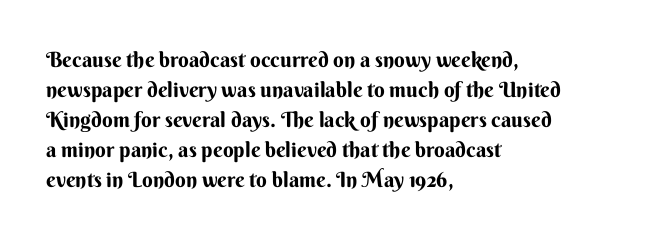
{"italic": "no", "underline": "no", "align": "left", "line_spacing": "normal", "line_spacing_ratio": 1.43, "letter_spacing": "normal", "letter_spacing_em": 0.0, "glyph_px": 21}
